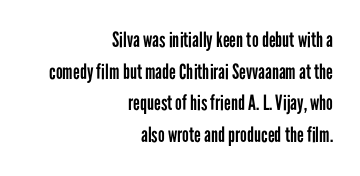
The image shows 21 px text type, upright; set right-aligned, normal line spacing (1.51x), normal letter spacing, not underlined.
